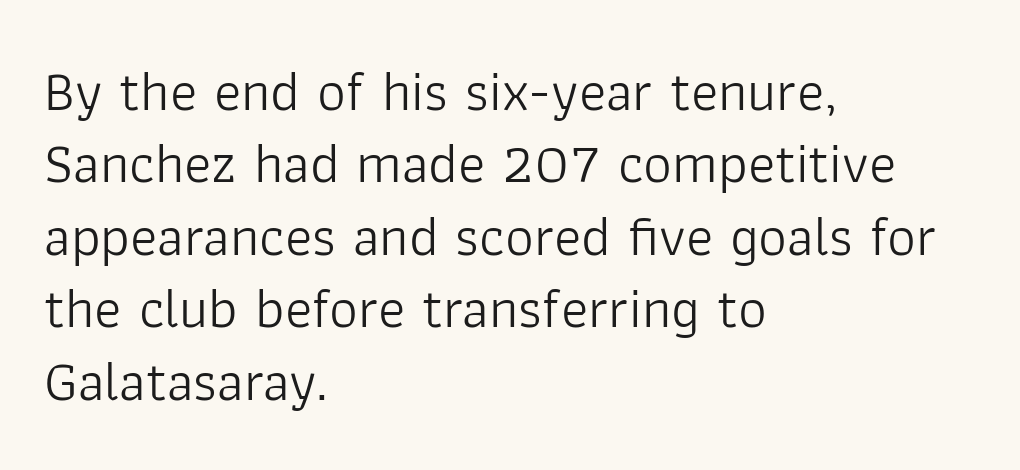
{"serif": "no", "italic": "no", "bold": "no", "weight": "light", "width": "normal", "stroke_contrast": "low", "x_height": "medium", "monospaced": "no", "underline": "no", "align": "left", "line_spacing": "normal", "line_spacing_ratio": 1.27, "letter_spacing": "normal", "letter_spacing_em": 0.0, "glyph_px": 57}
